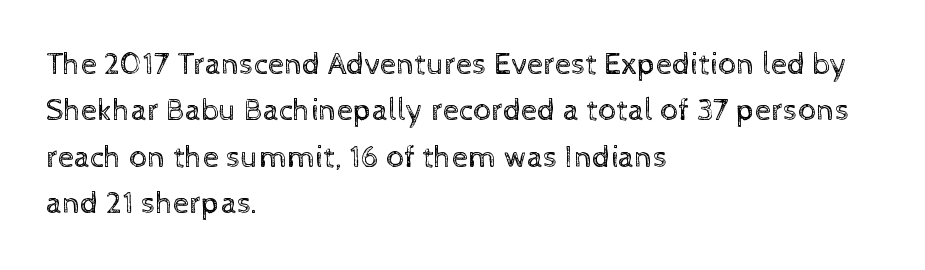
The compositor pushed each line to the left boundary. Honestly, the letter spacing is just normal — you wouldn't notice it. Is this a heavy cut? Hardly; it is regular or lighter. Descender tails drop into unmarked territory.
